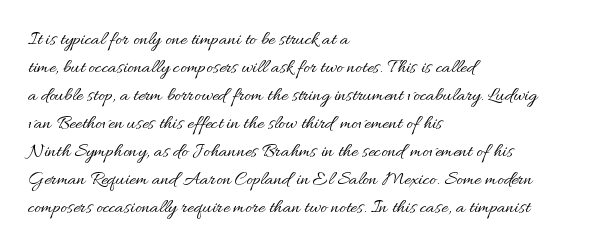
Compared with a centered layout, this one pins lines to the left instead. Evenly set lines give the paragraph a standard silhouette. Heft: none added — not bold. The baseline area is clear.
